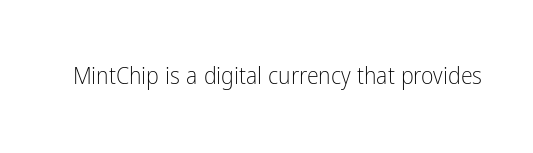
The image shows 24 px text type, upright; set normal letter spacing, not underlined.
